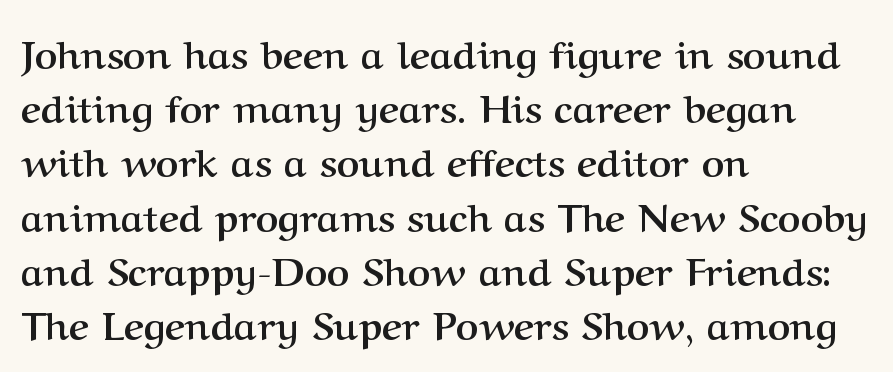
Q: Is the text bold? A: Yes.
Q: Is the text italic (slanted)? A: No, it is upright.
Q: Is the typeface a serif or a sans-serif typeface? A: Serif.
Q: Is the text underlined? A: No.
Q: How is the paragraph aligned? A: Left-aligned.
Q: Is the spacing between letters normal or unusually wide? A: Normal.
Q: Is the spacing between lines tight, normal or loose? A: Normal.
Q: Width (condensed, normal, or wide)? A: Normal.
Q: Stroke contrast? A: Medium.
Q: x-height? A: Medium.
Q: Monospaced? A: No.
